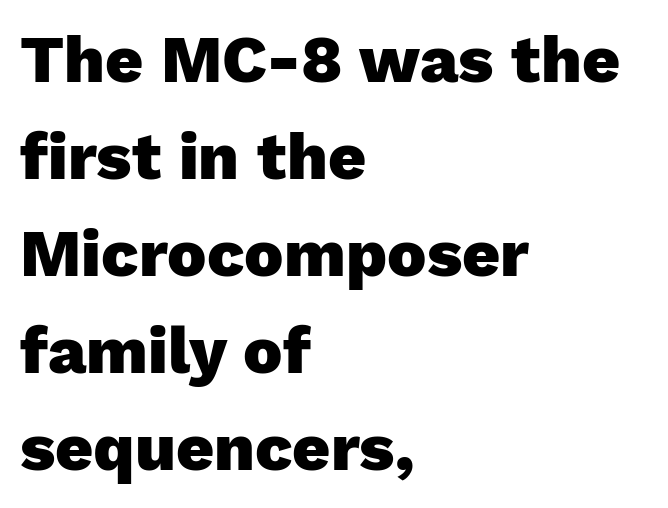
Q: Is the text bold? A: Yes.
Q: Is the text italic (slanted)? A: No, it is upright.
Q: Is the typeface a serif or a sans-serif typeface? A: Sans-serif.
Q: Is the text underlined? A: No.
Q: How is the paragraph aligned? A: Left-aligned.
Q: Is the spacing between letters normal or unusually wide? A: Normal.
Q: Is the spacing between lines tight, normal or loose? A: Normal.
Q: Width (condensed, normal, or wide)? A: Normal.
Q: Stroke contrast? A: Low.
Q: x-height? A: Medium.
Q: Monospaced? A: No.
